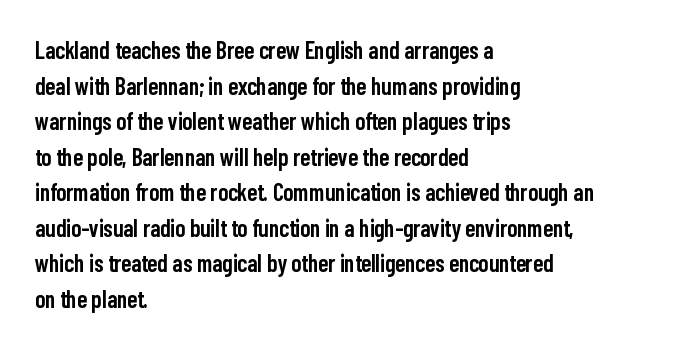
The image shows 24 px text type, upright; set left-aligned, normal line spacing (1.48x), normal letter spacing, not underlined.
